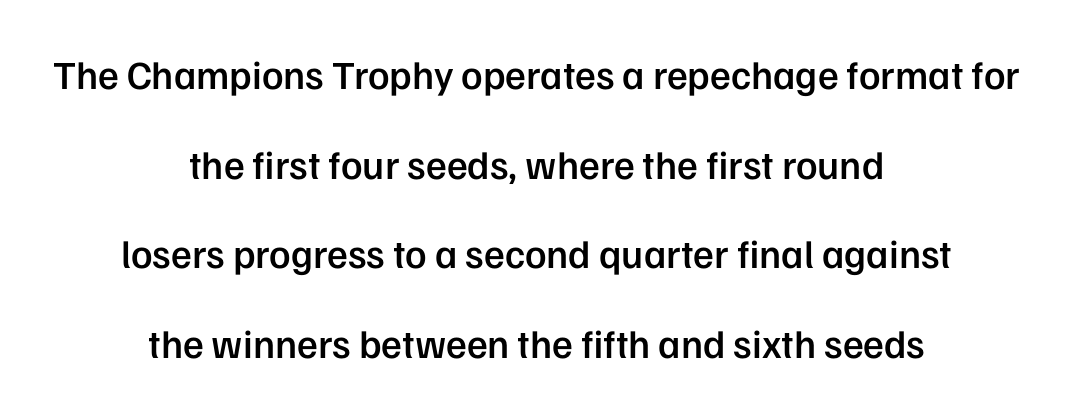
{"serif": "no", "italic": "no", "bold": "semi", "weight": "semibold", "width": "normal", "stroke_contrast": "low", "x_height": "medium", "monospaced": "no", "underline": "no", "align": "center", "line_spacing": "loose", "line_spacing_ratio": 2.24, "letter_spacing": "normal", "letter_spacing_em": 0.0, "glyph_px": 40}
